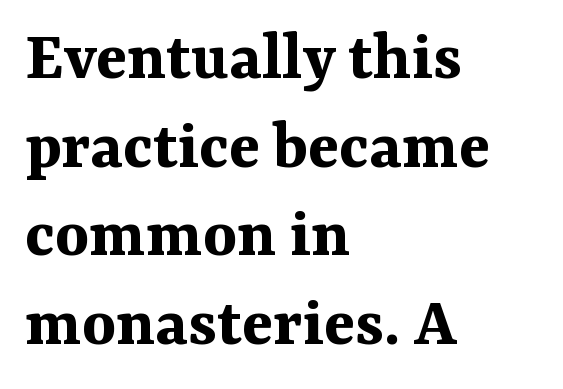
The image shows 72 px bold serif type, upright; set left-aligned, line spacing 1.23x, normal letter spacing, not underlined; medium stroke contrast and a medium x-height.
